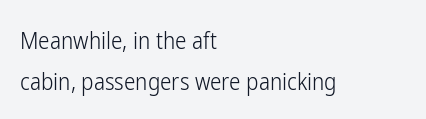
The image shows 23 px text type, upright; set left-aligned, line spacing 1.77x, normal letter spacing, not underlined.
